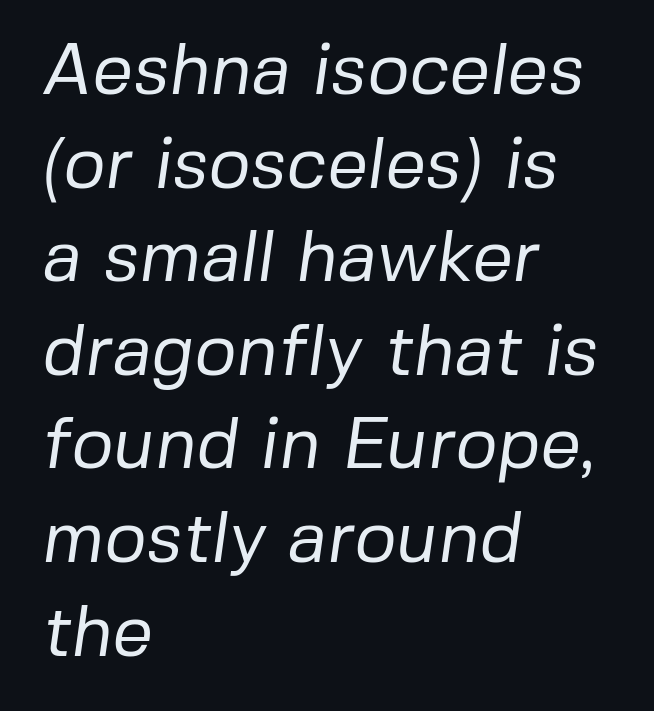
{"serif": "no", "bold": "no", "weight": "regular", "width": "normal", "stroke_contrast": "low", "x_height": "medium", "monospaced": "no", "underline": "no", "align": "left", "line_spacing": "normal", "line_spacing_ratio": 1.3, "letter_spacing": "normal", "letter_spacing_em": 0.0, "glyph_px": 72}
